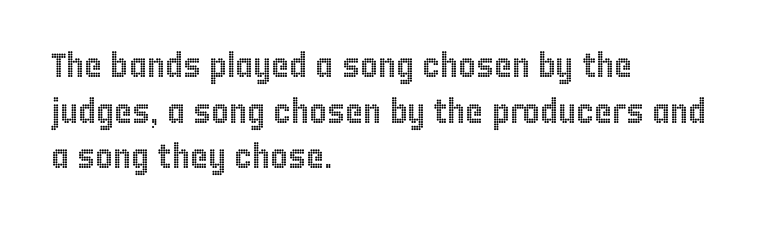
The image shows 34 px condensed type, upright; set left-aligned, normal line spacing (1.34x), normal letter spacing, not underlined; a large x-height.
